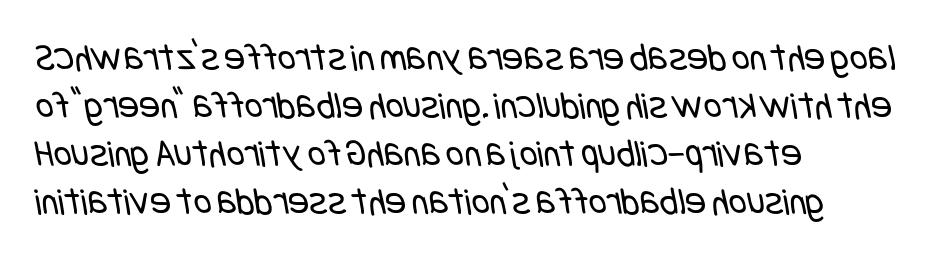
Counters stay open thanks to moderate or lighter strokes. Inter-character spacing is left at the font's built-in metrics. Observe the absence of serifs on each vertical stroke in this sample. Type without underlining. The setting favours the left margin, as ordinary paragraphs usually do.
